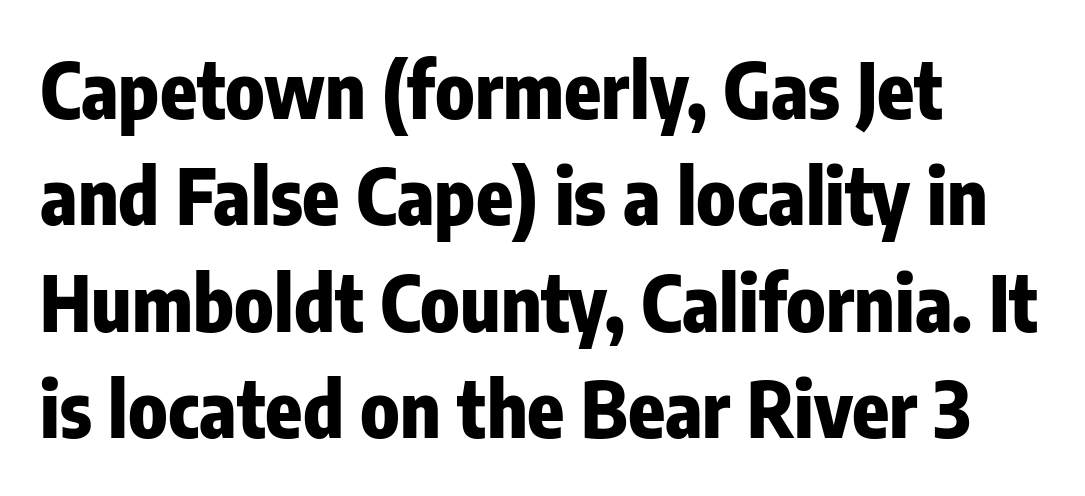
This rendering employs a face without finishing strokes, i.e., a sans-serif. Typeset ragged right — the left edge is the straight one. Typographic density is high because the face is bold. Letter spacing: default.
